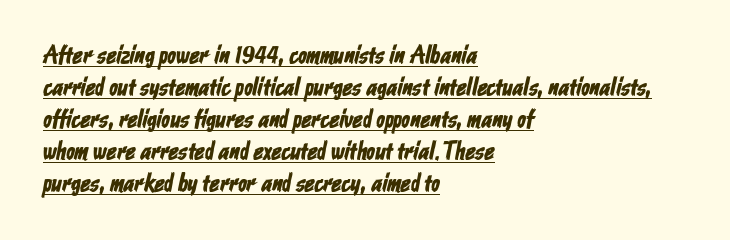
Emphasis is given by a line drawn under the lettering. Compared with typical body copy, the letter spacing here is the same. The leading is moderate, giving the passage an even texture. Caption: multi-line text, flush left, ragged right.
